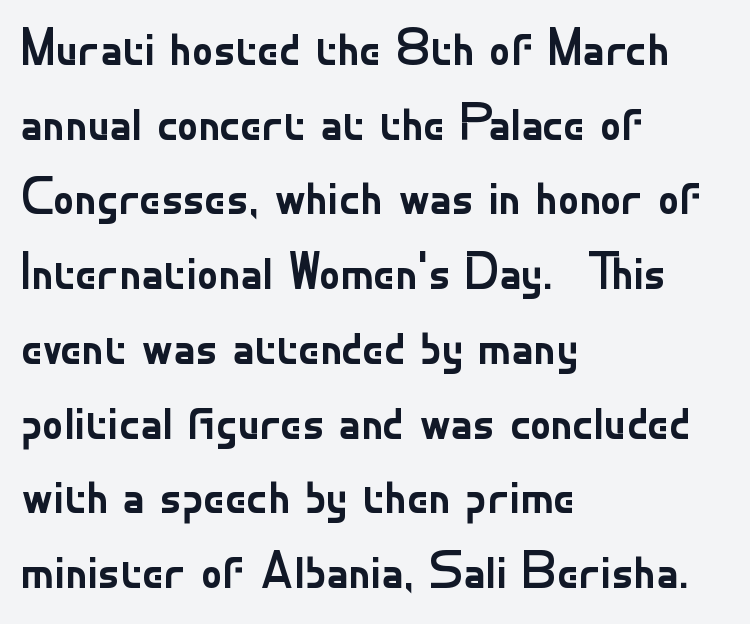
Q: Is the text bold? A: No.
Q: Is the text italic (slanted)? A: No, it is upright.
Q: Is the typeface a serif or a sans-serif typeface? A: Sans-serif.
Q: Is the text underlined? A: No.
Q: How is the paragraph aligned? A: Left-aligned.
Q: Is the spacing between letters normal or unusually wide? A: Normal.
Q: Is the spacing between lines tight, normal or loose? A: Normal.
Q: Width (condensed, normal, or wide)? A: Normal.
Q: Stroke contrast? A: Low.
Q: x-height? A: Small.
Q: Monospaced? A: No.
